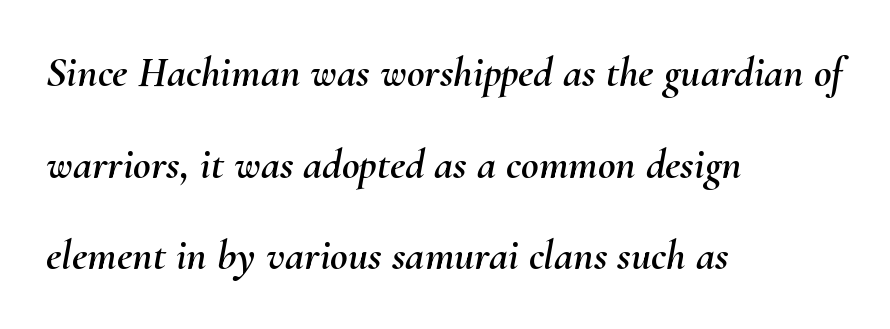
The font's italic variant was chosen for this text. A student would call this left alignment; a typographer would say flush left, rag right. The glyphs are unaccompanied by any horizontal stroke below them. Here the designer chose a conventional face with non-uniform glyph widths.
